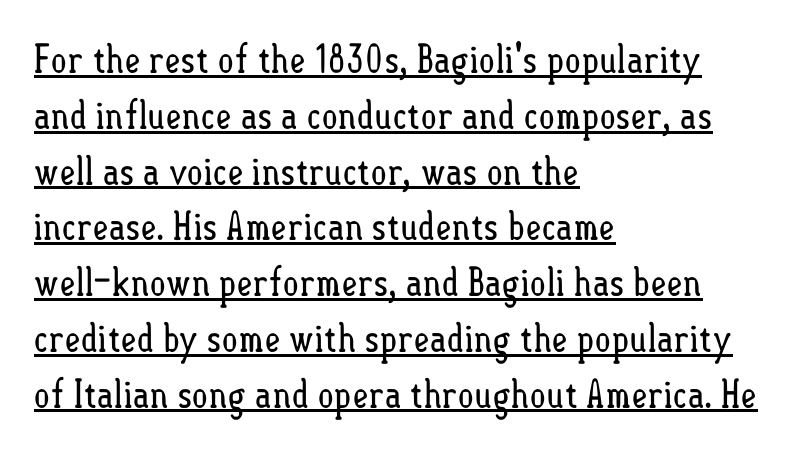
{"italic": "no", "bold": "no", "weight": "regular", "width": "condensed", "stroke_contrast": "low", "x_height": "small", "monospaced": "no", "underline": "yes", "align": "left", "line_spacing": "normal", "line_spacing_ratio": 1.43, "letter_spacing": "normal", "letter_spacing_em": 0.0, "glyph_px": 39}
